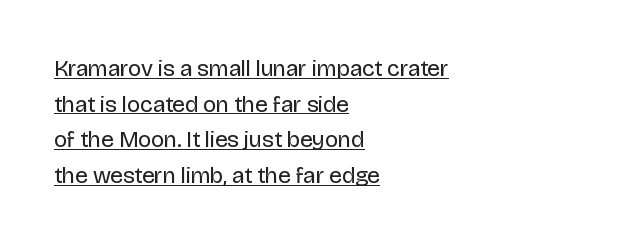
The image shows 23 px text type, upright; set left-aligned, normal line spacing (1.55x), normal letter spacing, underlined.
